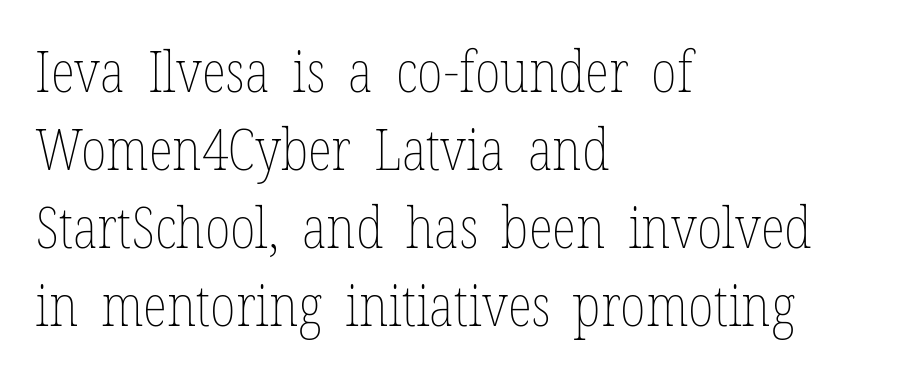
Q: Is the text bold? A: No.
Q: Is the text italic (slanted)? A: No, it is upright.
Q: Is the text underlined? A: No.
Q: How is the paragraph aligned? A: Left-aligned.
Q: Is the spacing between letters normal or unusually wide? A: Normal.
Q: Is the spacing between lines tight, normal or loose? A: Normal.
Q: Width (condensed, normal, or wide)? A: Condensed.
Q: Stroke contrast? A: Low.
Q: x-height? A: Medium.
Q: Monospaced? A: No.
